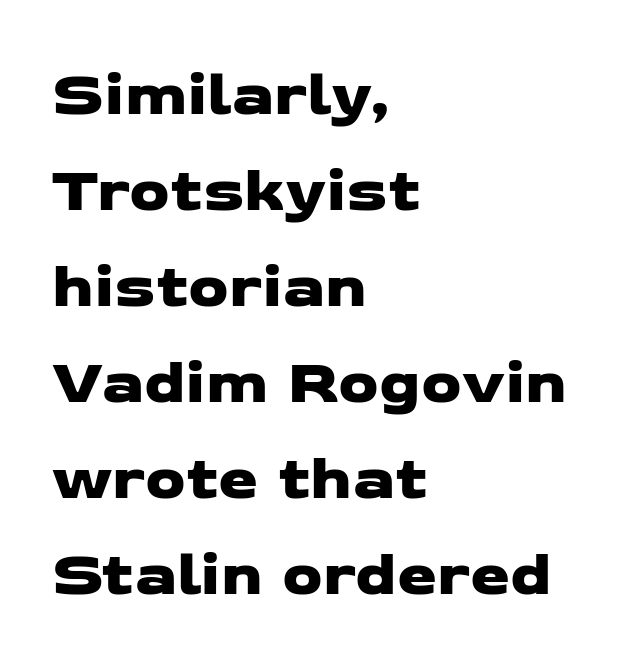
Tracking value appears to be zero — textbook default spacing. The space directly below the letters is spotless. Horizontal bands of white between lines are of average thickness. The paragraph shown leans on its left margin. Regarding serifs, this sample does without them. Is this a fixed-width face? No — the glyphs have proportional, varying widths.
